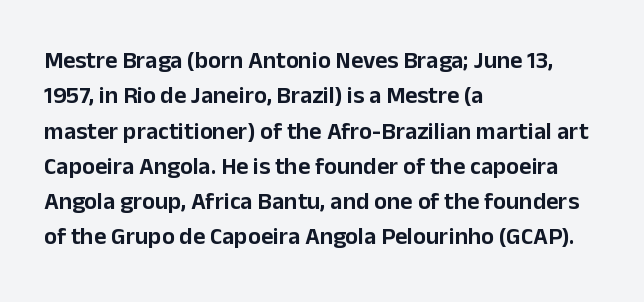
{"italic": "no", "underline": "no", "align": "left", "line_spacing": "normal", "line_spacing_ratio": 1.47, "letter_spacing": "normal", "letter_spacing_em": 0.0, "glyph_px": 24}
